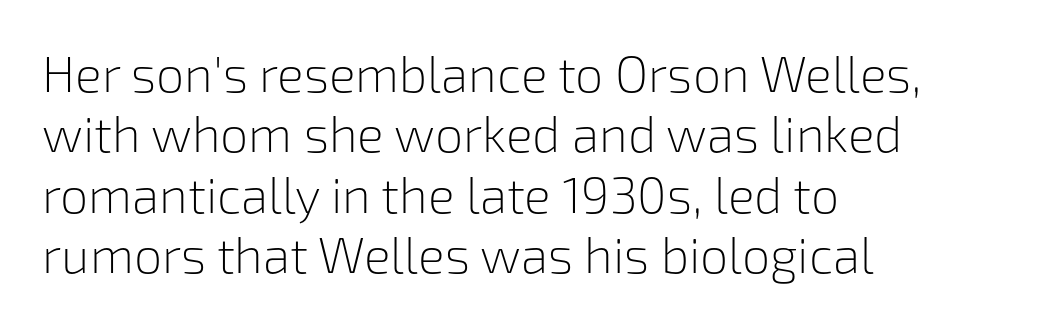
This is sans-serif lettering, the kind often seen on screens and signage. Does extra space separate the letters? No, they use regular spacing. Leftover space on each line is placed entirely after the last word. Note the varied advance widths — an 'i' is clearly narrower than an 'm'. Stroke mass is kept to a normal reading level or below. The lettering stays uniformly vertical, giving the passage a roman look.
